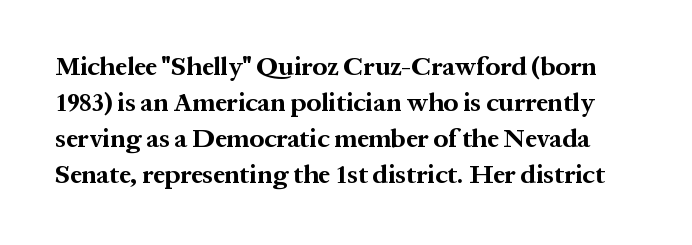
{"italic": "no", "bold": "yes", "underline": "no", "line_spacing": "normal", "line_spacing_ratio": 1.38, "letter_spacing": "normal", "letter_spacing_em": 0.0, "glyph_px": 26}
